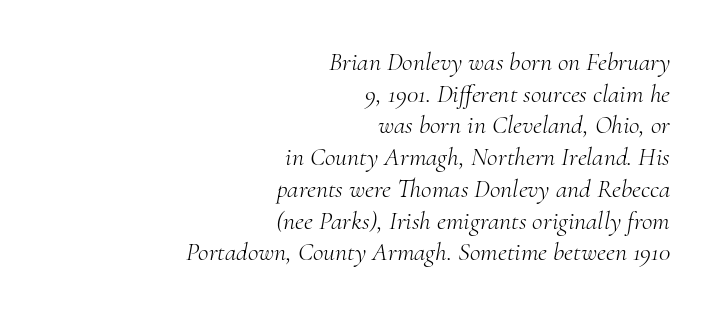
Observe the ordinary spacing: letters are neighbours, not strangers. Beneath every word, the page is bare. Reading down the block, your eye finds every line finishing at a fixed right position. Is the type slanted? Yes — the strokes lean at a clear angle. The letterforms sit at book weight or below.
